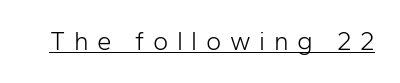
{"italic": "no", "bold": "no", "underline": "yes", "letter_spacing": "wide", "letter_spacing_em": 0.33, "glyph_px": 26}
